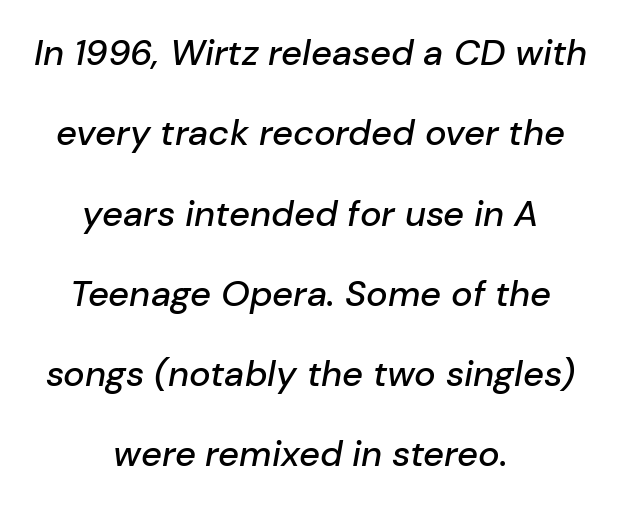
{"italic": "yes", "lean": "right", "slant_degrees": 10, "width": "normal", "stroke_contrast": "low", "x_height": "medium", "monospaced": "no", "underline": "no", "align": "center", "line_spacing": "loose", "line_spacing_ratio": 2.23, "letter_spacing": "normal", "letter_spacing_em": 0.0, "glyph_px": 36}
